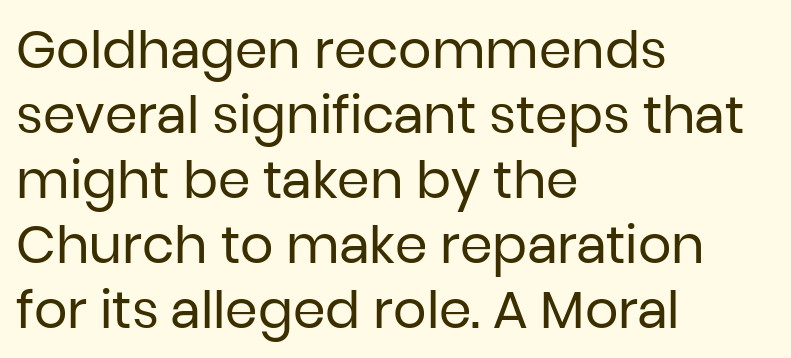
{"serif": "no", "italic": "no", "bold": "no", "weight": "regular", "width": "normal", "stroke_contrast": "low", "x_height": "medium", "monospaced": "no", "underline": "no", "align": "left", "line_spacing": "normal", "line_spacing_ratio": 1.25, "letter_spacing": "normal", "letter_spacing_em": 0.0, "glyph_px": 52}
